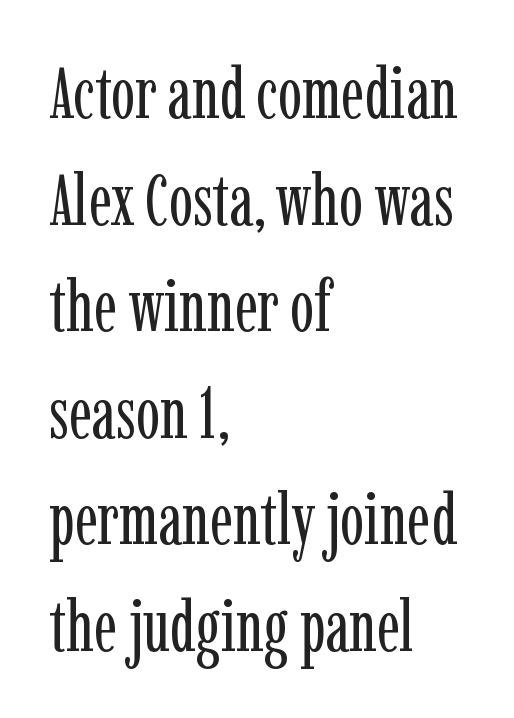
{"serif": "yes", "italic": "no", "bold": "no", "weight": "regular", "width": "condensed", "stroke_contrast": "low", "x_height": "medium", "monospaced": "no", "underline": "no", "align": "left", "line_spacing": "normal", "line_spacing_ratio": 1.48, "letter_spacing": "normal", "letter_spacing_em": 0.0, "glyph_px": 72}
